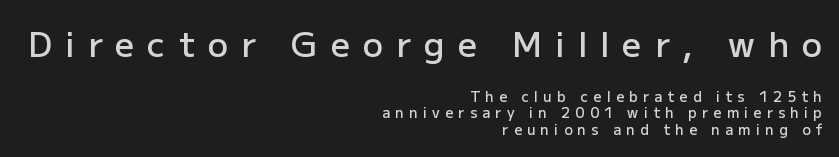
Students, this is semibold: more ink than regular, less than bold. Descenders hang freely into open space. Inter-character spacing is expanded well beyond the font's built-in metrics. Visually the block forms a straight wall on the right and a jagged coastline on the left. The letters in the upper block stand taller than those in the block below.
